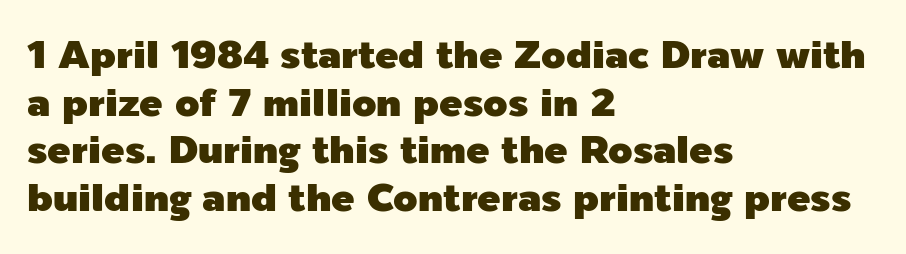
The image shows 39 px sans-serif type, upright; set left-aligned, line spacing 1.22x, normal letter spacing, not underlined; a medium x-height.
